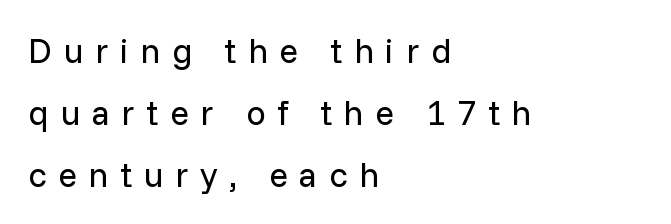
The image shows 35 px regular-weight sans-serif type, upright; set left-aligned, line spacing 1.77x, unusually wide letter spacing (+0.33 em), not underlined; low stroke contrast and a medium x-height.
